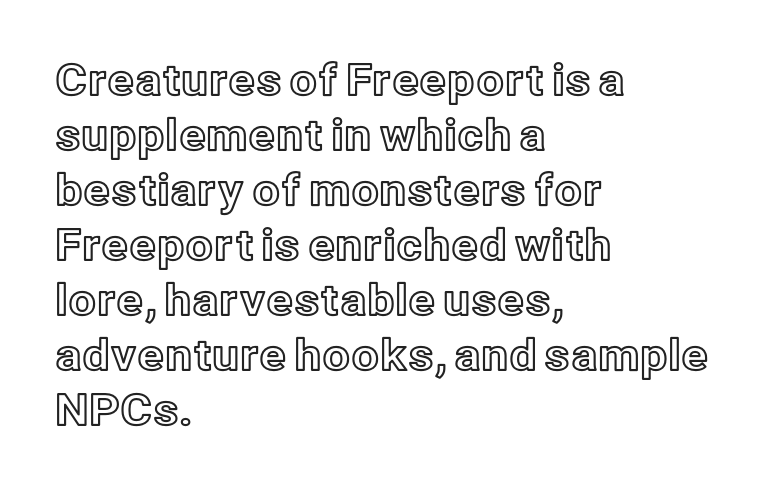
Q: Is the text italic (slanted)? A: No, it is upright.
Q: Is the text underlined? A: No.
Q: How is the paragraph aligned? A: Left-aligned.
Q: Is the spacing between letters normal or unusually wide? A: Normal.
Q: Is the spacing between lines tight, normal or loose? A: Normal.
Q: Width (condensed, normal, or wide)? A: Normal.
Q: x-height? A: Medium.
Q: Monospaced? A: No.
